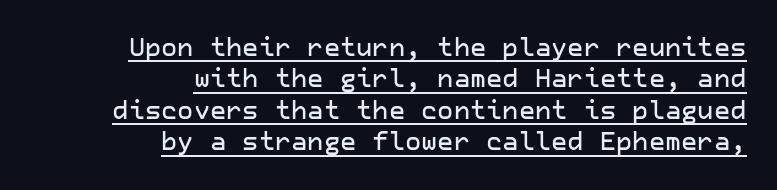
{"italic": "no", "underline": "yes", "align": "right", "line_spacing": "normal", "line_spacing_ratio": 1.26, "letter_spacing": "normal", "letter_spacing_em": 0.0, "glyph_px": 25}
